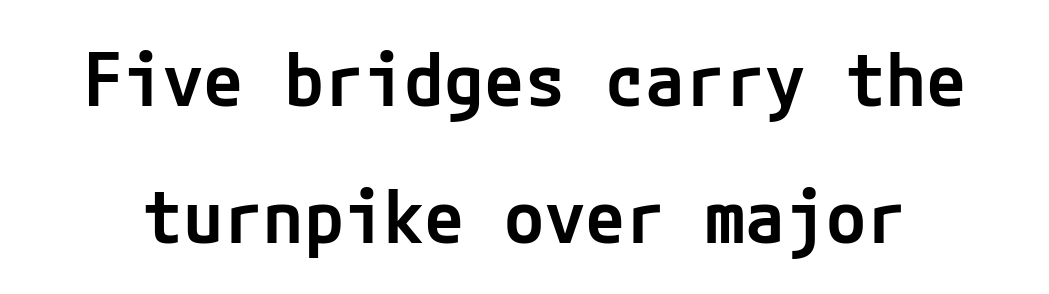
This is the in-between weight designers call semibold or demi. Bare-footed words on every line. Default kerning and tracking; the words read as compact shapes. Serif or sans? Sans — the stroke terminals are bare. In terms of posture, this sample is upright.
